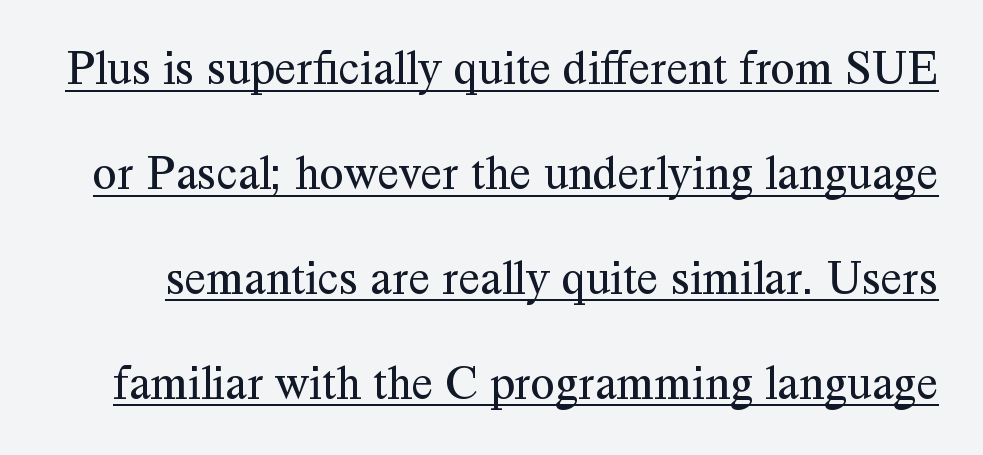
Q: Is the text bold? A: No.
Q: Is the text italic (slanted)? A: No, it is upright.
Q: Is the typeface a serif or a sans-serif typeface? A: Serif.
Q: Is the text underlined? A: Yes.
Q: Is the spacing between letters normal or unusually wide? A: Normal.
Q: Is the spacing between lines tight, normal or loose? A: Loose.
Q: Width (condensed, normal, or wide)? A: Normal.
Q: Stroke contrast? A: Medium.
Q: x-height? A: Medium.
Q: Monospaced? A: No.
